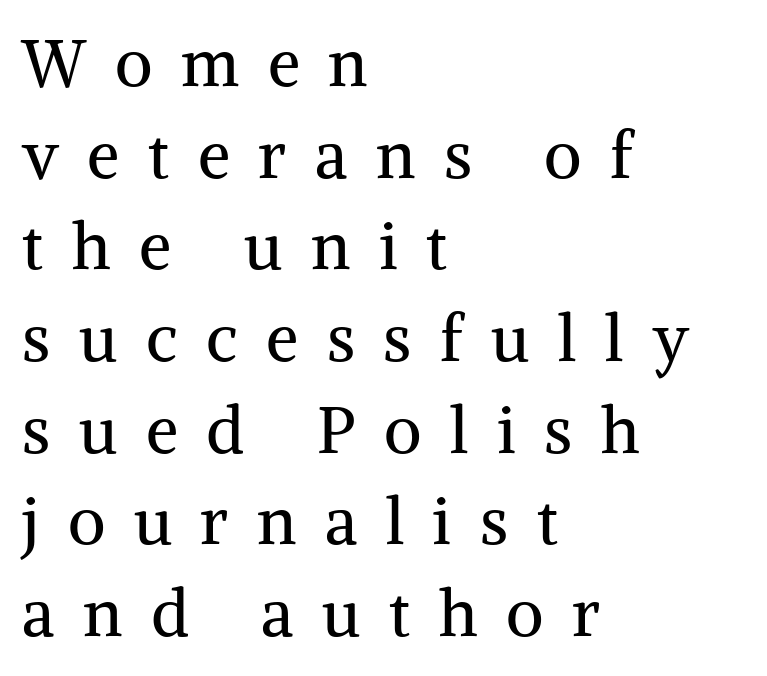
The image shows 65 px regular-weight serif type, upright; set left-aligned, normal line spacing (1.41x), unusually wide letter spacing (+0.44 em), not underlined; medium stroke contrast and a medium x-height.
